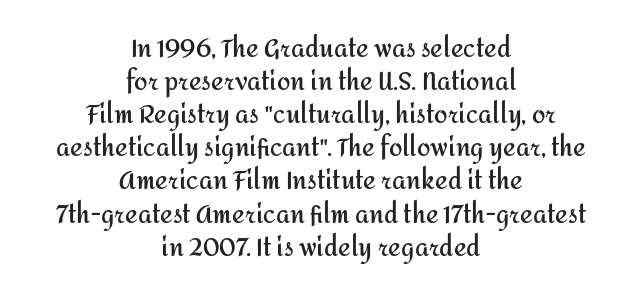
The image shows 24 px bold type, upright; set centered, normal line spacing (1.38x), normal letter spacing, not underlined.
